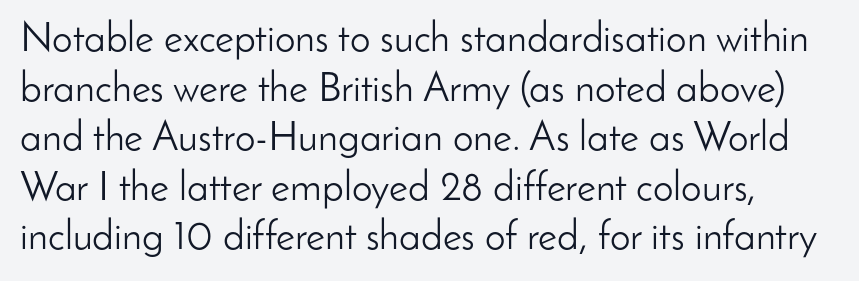
Q: Is the text bold? A: No.
Q: Is the text italic (slanted)? A: No, it is upright.
Q: Is the typeface a serif or a sans-serif typeface? A: Sans-serif.
Q: Is the text underlined? A: No.
Q: How is the paragraph aligned? A: Left-aligned.
Q: Is the spacing between letters normal or unusually wide? A: Normal.
Q: Width (condensed, normal, or wide)? A: Normal.
Q: Stroke contrast? A: Low.
Q: x-height? A: Small.
Q: Monospaced? A: No.
